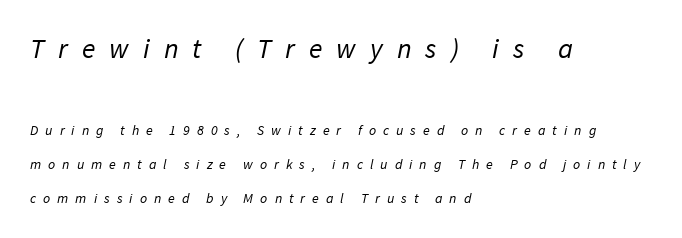
The gap between lines stays unmarked. A typesetter would call this proportional, since set widths differ per character. Two sizes are in play, and the larger belongs to the first block. Line spacing here is loose.
